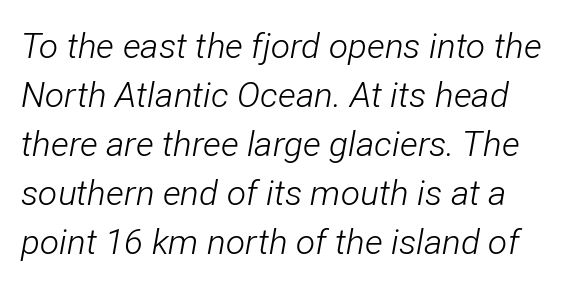
{"italic": "yes", "lean": "right", "slant_degrees": 12, "bold": "no", "weight": "light", "width": "condensed", "stroke_contrast": "low", "x_height": "medium", "monospaced": "no", "underline": "no", "line_spacing": "normal", "line_spacing_ratio": 1.4, "letter_spacing": "normal", "letter_spacing_em": 0.0, "glyph_px": 35}
